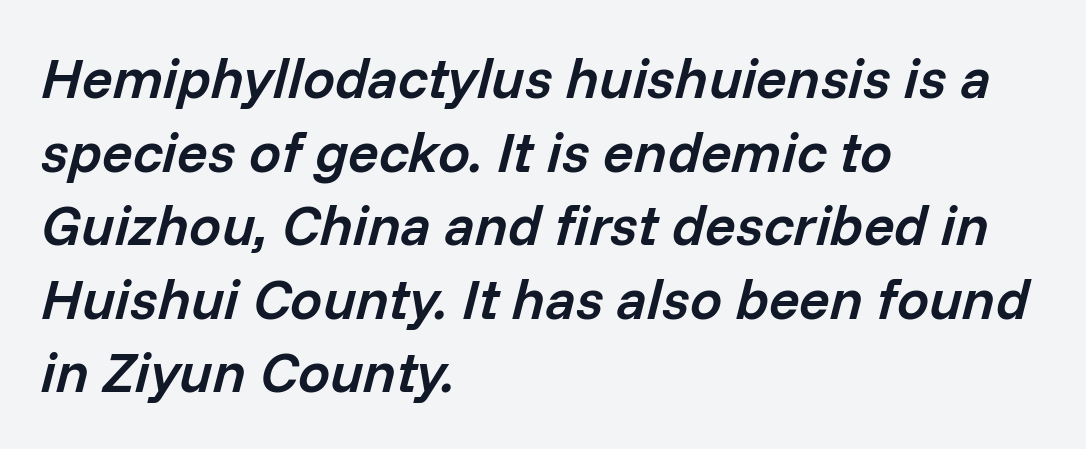
Q: Is the text bold? A: Semi-bold.
Q: Is the text italic (slanted)? A: Yes, it leans right by about 14 degrees.
Q: Is the text underlined? A: No.
Q: How is the paragraph aligned? A: Left-aligned.
Q: Is the spacing between letters normal or unusually wide? A: Normal.
Q: Is the spacing between lines tight, normal or loose? A: Normal.
Q: Width (condensed, normal, or wide)? A: Normal.
Q: Stroke contrast? A: Low.
Q: x-height? A: Medium.
Q: Monospaced? A: No.
